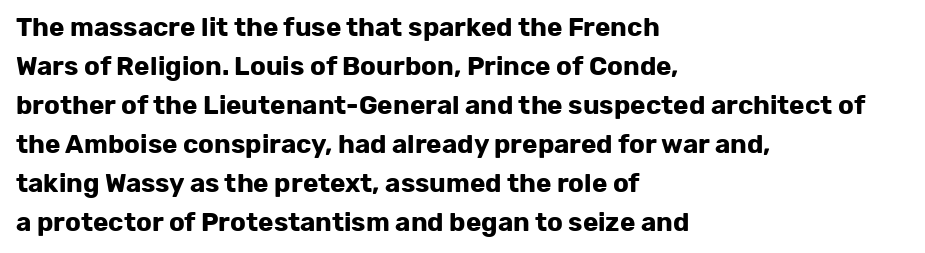
Successive baselines arrive at the customary interval. Nope, not italic — everything's standing straight. Stroke thickness is high; the sample reads as a true bold. Line starts are locked; line ends wander. Clear beneath every line of the passage. The line texture is even and compact thanks to regular tracking.
